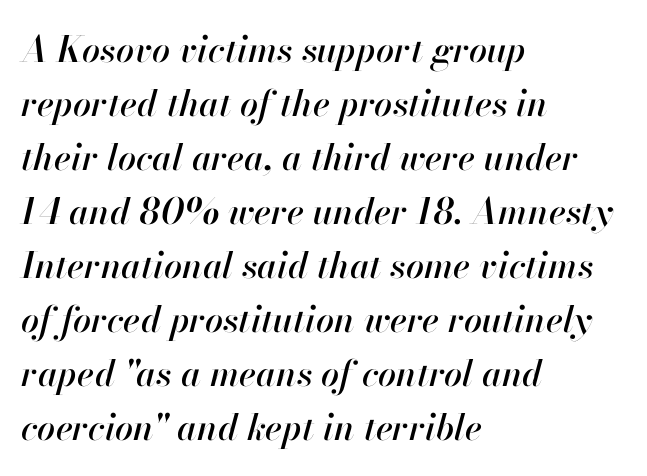
Descenders are the only things crossing below the line. Short note: letters normally spaced. It's the slanting kind of type. You could not count columns in this text — the font is proportionally spaced. The compositor pushed each line to the left boundary. Line spacing here is normal.
